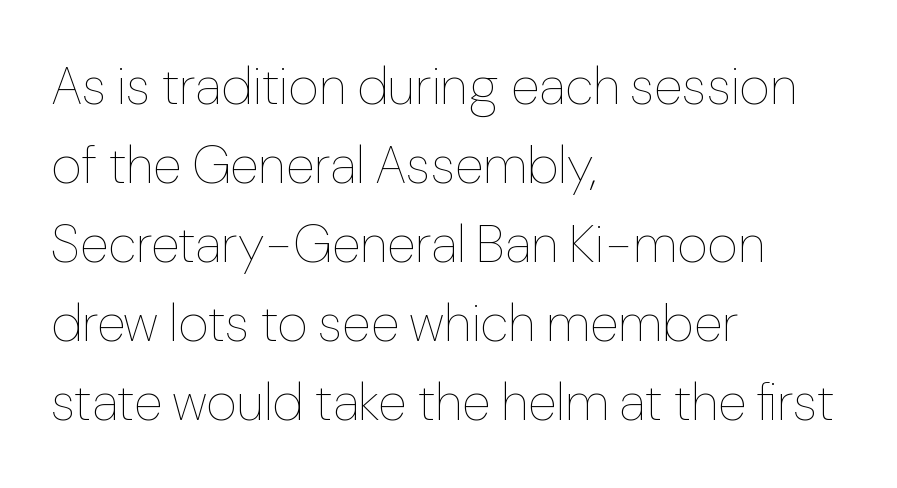
The image shows 53 px thin type, upright; set left-aligned, normal line spacing (1.49x), normal letter spacing, not underlined; low stroke contrast and a medium x-height.
